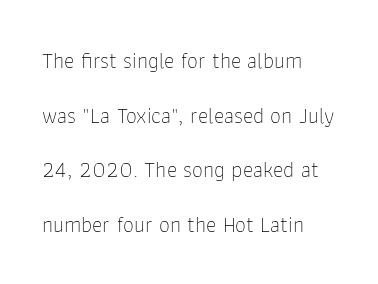
The image shows 22 px text type, upright; set left-aligned, loose line spacing (2.48x), normal letter spacing, not underlined.
